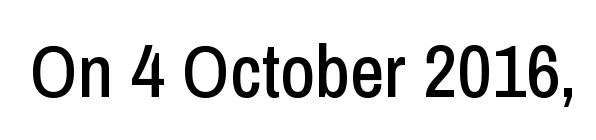
There is no visible air inserted between adjacent glyphs. Bare-footed words on every line. Ascenders rise straight up at ninety degrees. Typographically, this falls in the sans-serif category.
